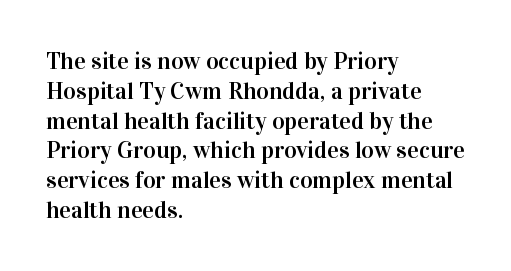
{"italic": "no", "underline": "no", "align": "left", "line_spacing_ratio": 1.24, "letter_spacing": "normal", "letter_spacing_em": 0.0, "glyph_px": 24}
